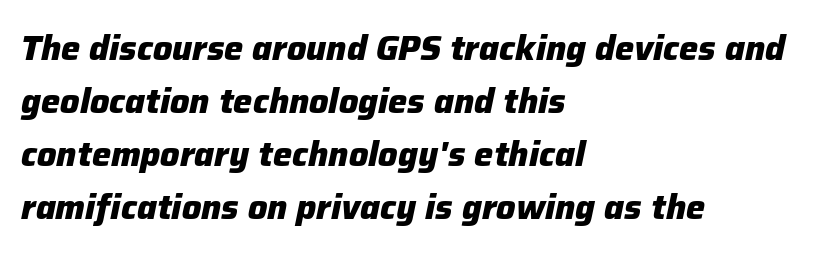
Q: Is the text bold? A: Yes.
Q: Is the text italic (slanted)? A: Yes, it leans right by about 12 degrees.
Q: Is the text underlined? A: No.
Q: How is the paragraph aligned? A: Left-aligned.
Q: Is the spacing between letters normal or unusually wide? A: Normal.
Q: Is the spacing between lines tight, normal or loose? A: Normal.
Q: Width (condensed, normal, or wide)? A: Normal.
Q: Stroke contrast? A: Low.
Q: x-height? A: Medium.
Q: Monospaced? A: No.
